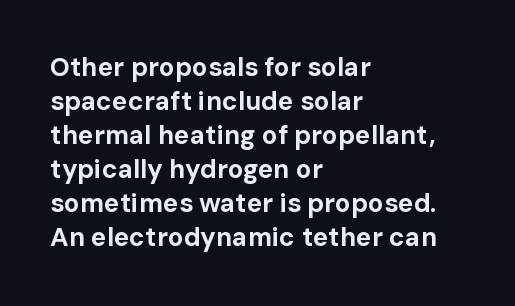
Typeset ragged right — the left edge is the straight one. Words float on clear page, feet unadorned. Vertically, the passage feels balanced, rows spaced as you'd expect. This sample uses plain, unmodified letter spacing. Summary of weight: heavy, a full bold. Characters remain perfectly vertical along every line.
